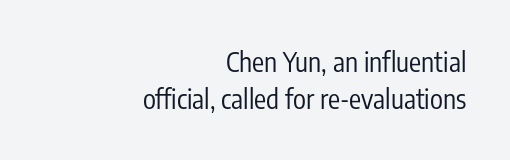
Q: Is the text bold? A: No.
Q: Is the text italic (slanted)? A: No, it is upright.
Q: Is the text underlined? A: No.
Q: How is the paragraph aligned? A: Right-aligned.
Q: Is the spacing between letters normal or unusually wide? A: Normal.
Q: Is the spacing between lines tight, normal or loose? A: Normal.
